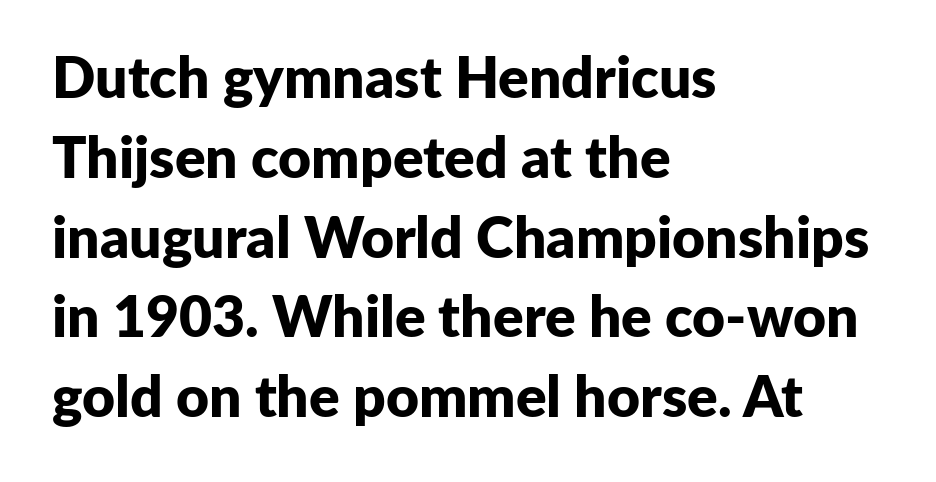
The image shows 57 px bold sans-serif type, upright; set left-aligned, normal line spacing (1.4x), normal letter spacing, not underlined; low stroke contrast and a medium x-height.
